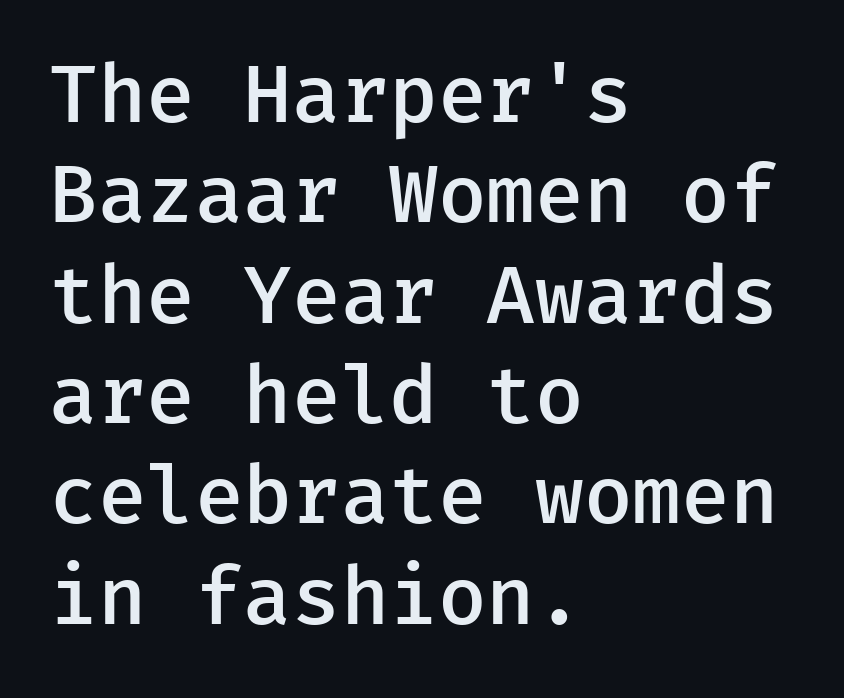
The image shows 79 px semibold sans-serif type, upright; set left-aligned, normal line spacing (1.27x), normal letter spacing, not underlined; low stroke contrast and a medium x-height.
